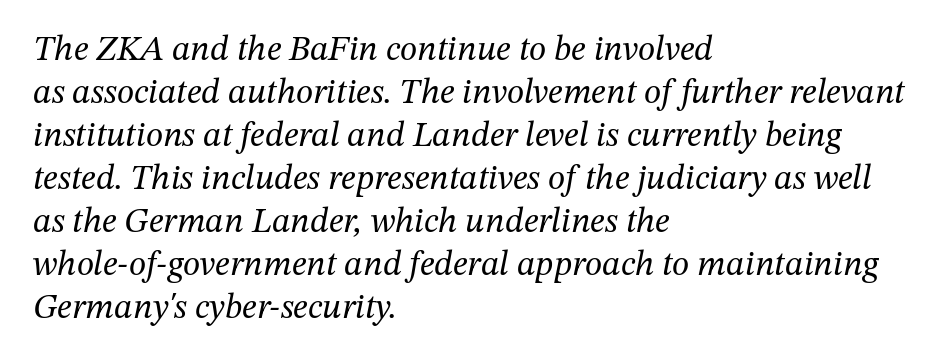
{"serif": "yes", "italic": "yes", "lean": "right", "slant_degrees": 12, "bold": "no", "weight": "regular", "width": "normal", "stroke_contrast": "medium", "x_height": "medium", "monospaced": "no", "underline": "no", "align": "left", "line_spacing_ratio": 1.23, "letter_spacing": "normal", "letter_spacing_em": 0.0, "glyph_px": 35}
